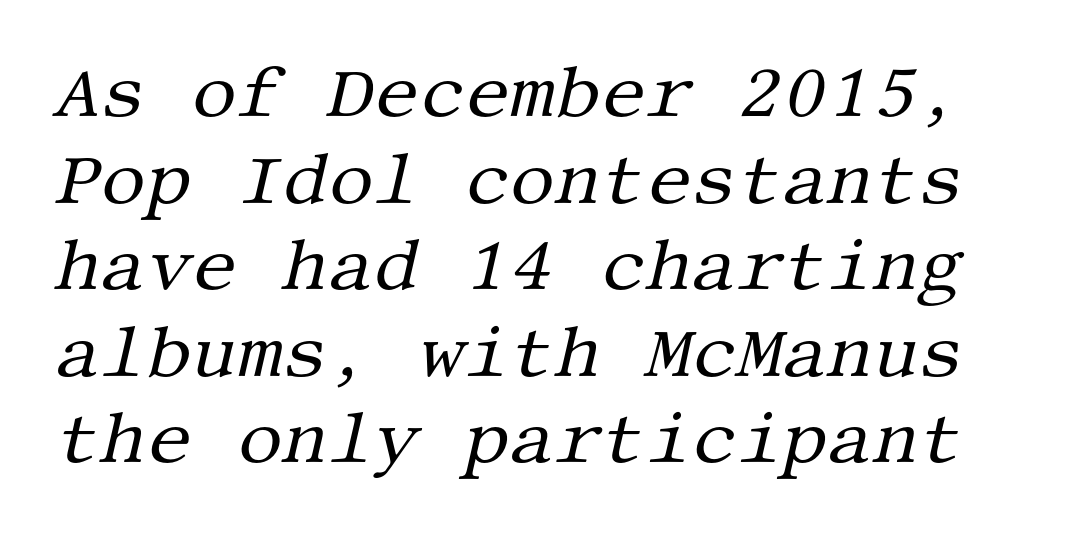
Q: Is the text bold? A: No.
Q: Is the text italic (slanted)? A: Yes, it leans right by about 13 degrees.
Q: Is the typeface a serif or a sans-serif typeface? A: Serif.
Q: Is the text underlined? A: No.
Q: Is the spacing between letters normal or unusually wide? A: Normal.
Q: Width (condensed, normal, or wide)? A: Normal.
Q: Stroke contrast? A: Medium.
Q: x-height? A: Large.
